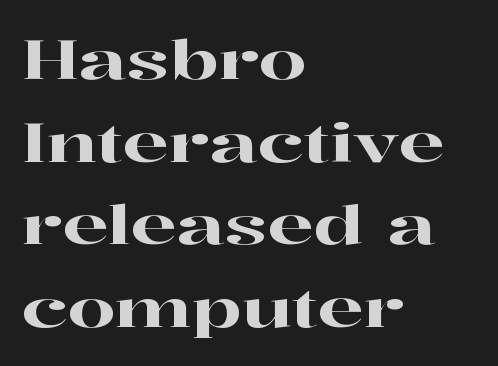
Lines of text with bare space underneath. Notice how the passage keeps a crisp vertical edge on the left only. In terms of leading, this rendering sits right in the middle. This is the regular roman posture of the typeface.
